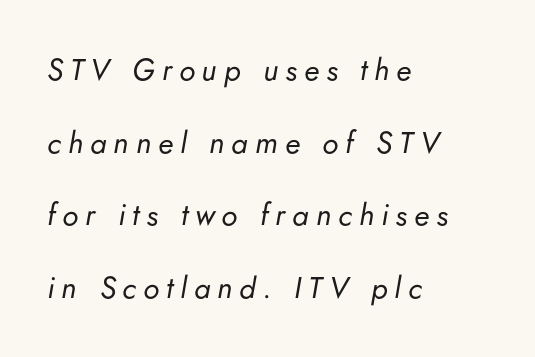
This rendering features lettering with no underline. Casual observation: everything's shoved over to the left. Spacing verdict: proportional, widths tailored to each character. Every character sits at an angle, as italics do. The leading is generous, giving the passage an open texture. These glyphs show unthickened strokes, regular width or finer.
